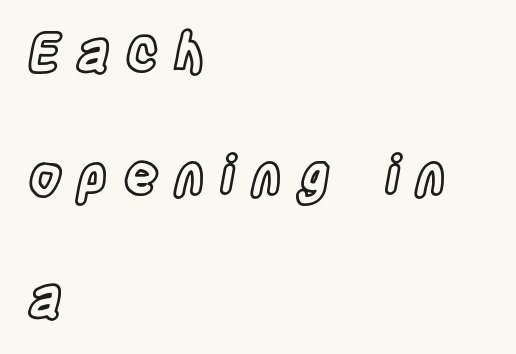
The image shows 54 px condensed type; set left-aligned, loose line spacing (2.28x), unusually wide letter spacing (+0.29 em), not underlined; a large x-height.
